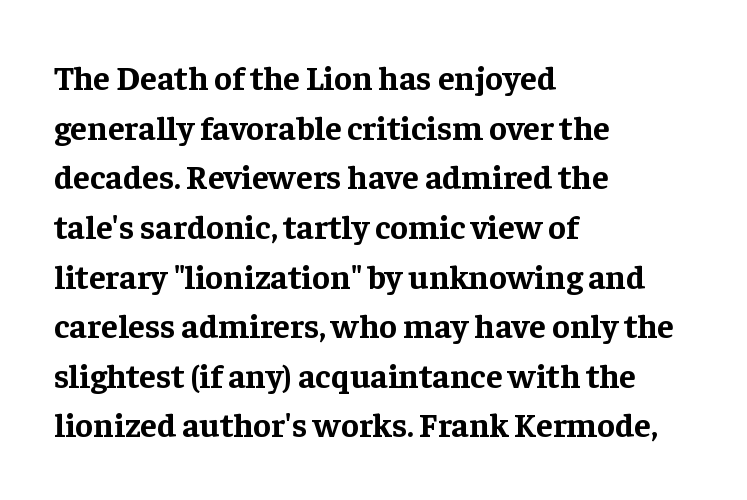
Q: Is the text bold? A: Yes.
Q: Is the text italic (slanted)? A: No, it is upright.
Q: Is the typeface a serif or a sans-serif typeface? A: Serif.
Q: Is the text underlined? A: No.
Q: How is the paragraph aligned? A: Left-aligned.
Q: Is the spacing between letters normal or unusually wide? A: Normal.
Q: Is the spacing between lines tight, normal or loose? A: Normal.
Q: Width (condensed, normal, or wide)? A: Normal.
Q: Stroke contrast? A: Low.
Q: x-height? A: Medium.
Q: Monospaced? A: No.
